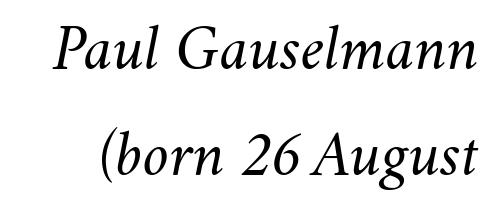
You could not count columns in this text — the font is proportionally spaced. Descenders hang freely into open space. Compared with ordinary roman type, these characters are visibly tilted. The typesetting does not lean heavy: it is not bold. The rows are spaced the way most documents space them.
